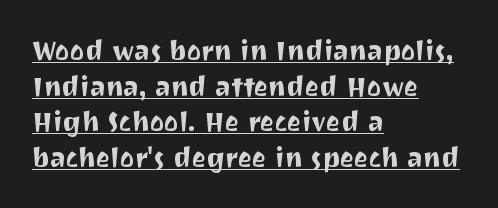
The image shows 27 px text type, upright; set left-aligned, normal line spacing (1.32x), normal letter spacing, underlined.
